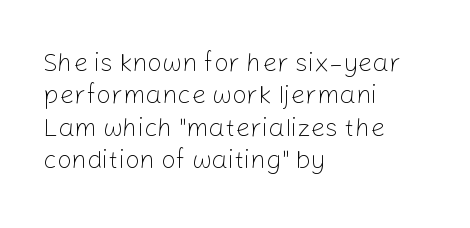
Line spacing here is normal. Nobody touched the tracking dial on this one. Quick note: underline off. Designer's note — italics off, roman on. The lines are quadded left.
